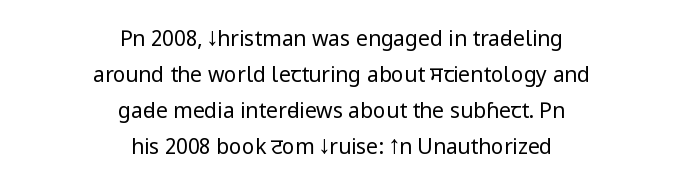
{"italic": "no", "bold": "no", "underline": "no", "align": "center", "line_spacing_ratio": 1.72, "letter_spacing": "normal", "letter_spacing_em": 0.0, "glyph_px": 21}
